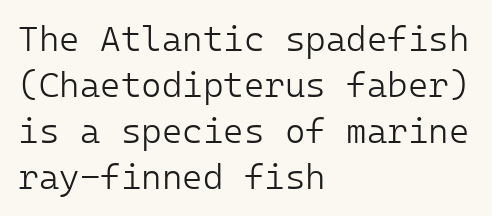
The type is set solid horizontally, with unmodified tracking. A sans-serif font was chosen for this passage. Characters remain perfectly vertical along every line. Is the stroke heavy? The answer is a plain regular-or-lighter. The words here are not underlined. Horizontal bands of white between lines are of average thickness.
